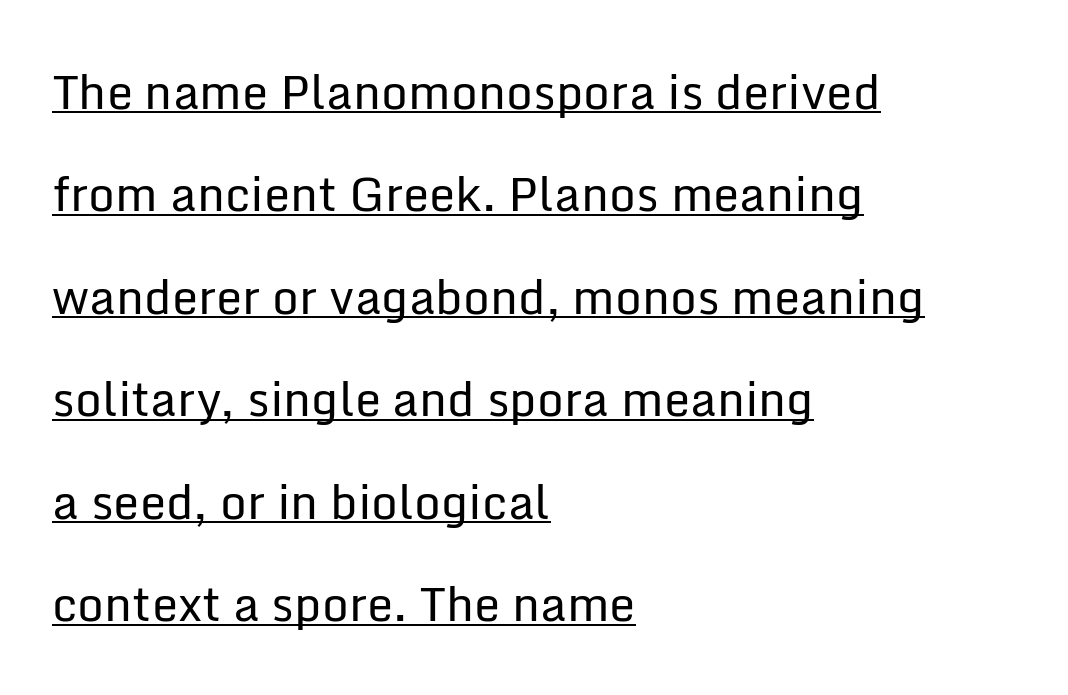
Q: Is the text bold? A: No.
Q: Is the text italic (slanted)? A: No, it is upright.
Q: Is the typeface a serif or a sans-serif typeface? A: Sans-serif.
Q: Is the text underlined? A: Yes.
Q: How is the paragraph aligned? A: Left-aligned.
Q: Is the spacing between letters normal or unusually wide? A: Normal.
Q: Is the spacing between lines tight, normal or loose? A: Loose.
Q: Width (condensed, normal, or wide)? A: Normal.
Q: Stroke contrast? A: Low.
Q: x-height? A: Medium.
Q: Monospaced? A: No.
